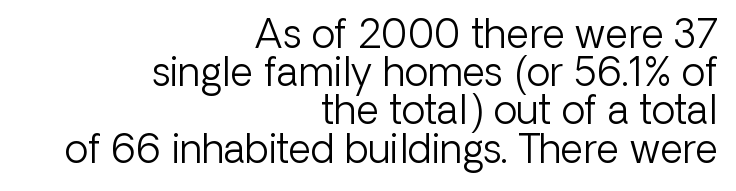
{"serif": "no", "italic": "no", "bold": "no", "weight": "light", "width": "normal", "stroke_contrast": "low", "x_height": "medium", "monospaced": "no", "underline": "no", "align": "right", "line_spacing": "tight", "line_spacing_ratio": 0.98, "letter_spacing": "normal", "letter_spacing_em": 0.0, "glyph_px": 39}
